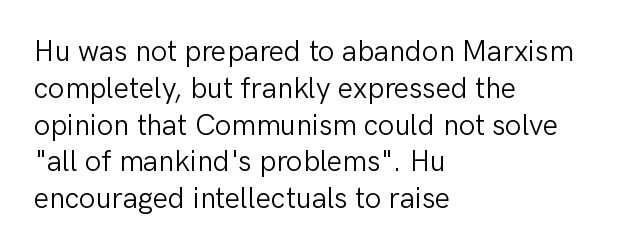
The image shows 29 px light sans-serif type, upright; set left-aligned, normal line spacing (1.27x), normal letter spacing, not underlined; low stroke contrast and a medium x-height.
